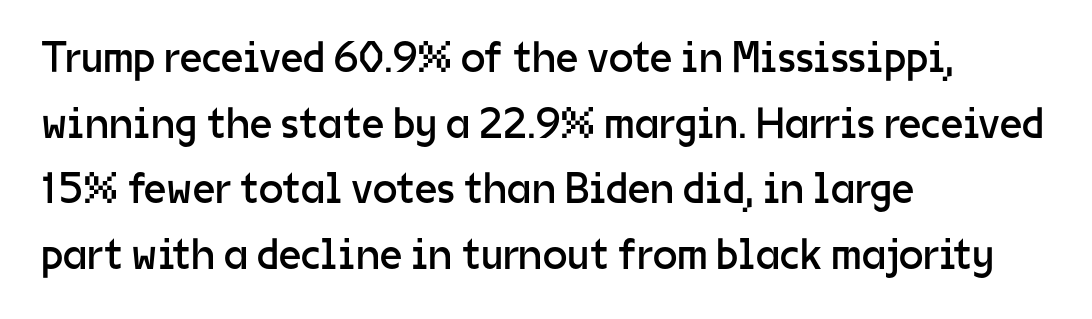
The image shows 44 px regular-weight sans-serif type, upright; set left-aligned, normal line spacing (1.49x), normal letter spacing, not underlined; low stroke contrast and a medium x-height.
